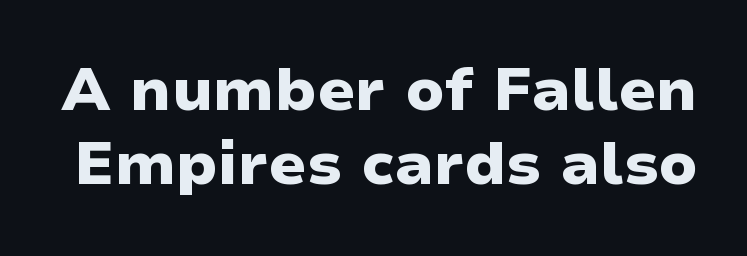
Is the letter spacing exaggerated? No — it looks like the ordinary default. This rendering employs a face without finishing strokes, i.e., a sans-serif. Heft: maximum for text — a bold. Underline: absent.
